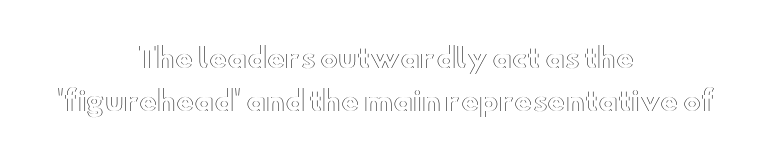
Q: Is the text italic (slanted)? A: No, it is upright.
Q: Is the text underlined? A: No.
Q: How is the paragraph aligned? A: Centered.
Q: Is the spacing between letters normal or unusually wide? A: Normal.
Q: Is the spacing between lines tight, normal or loose? A: Normal.
